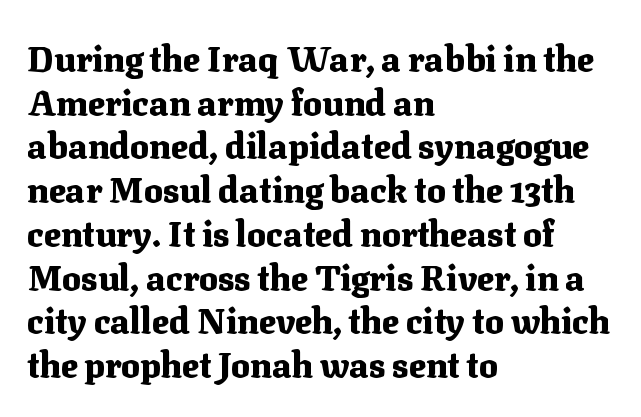
The image shows 35 px heavy serif type, upright; set left-aligned, normal line spacing (1.25x), normal letter spacing, not underlined; medium stroke contrast and a medium x-height.
